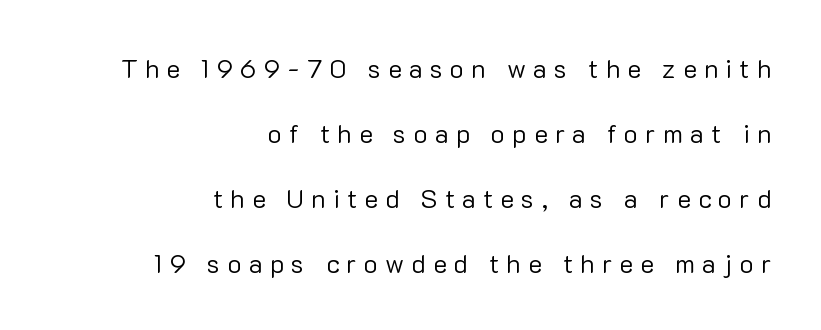
Observe the wide spacing: letters keep a clear distance from each other. No italicization has been applied; the sample stays upright. The vertical gap from one line to the next is large. Each row of text sits above clean, open space. A student would call this right alignment; a typographer would say flush right, rag left. The characters are drawn with everyday or finer stroke widths.
